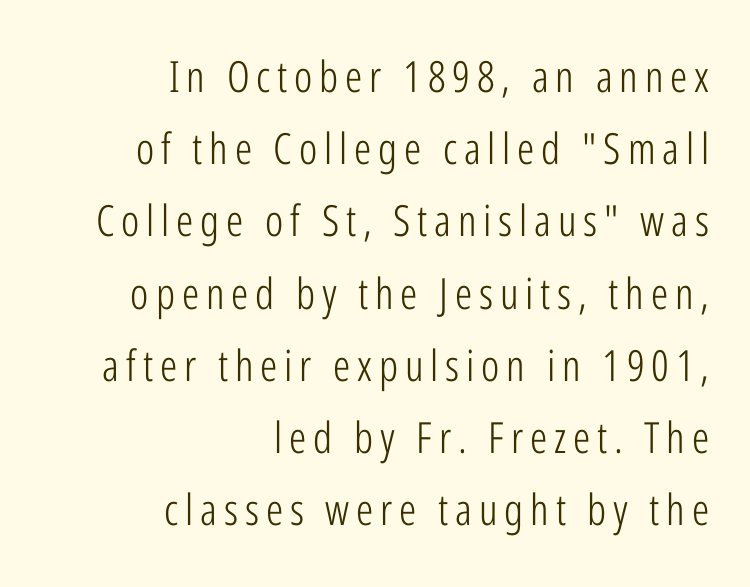
{"serif": "no", "italic": "no", "bold": "no", "weight": "light", "width": "condensed", "stroke_contrast": "low", "x_height": "medium", "monospaced": "no", "underline": "no", "align": "right", "line_spacing": "normal", "line_spacing_ratio": 1.68, "glyph_px": 43}
